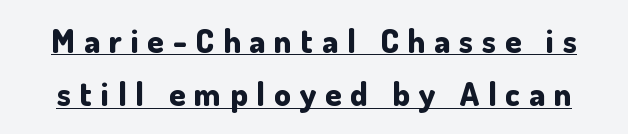
Varying glyph widths throughout — classic text-font behaviour. This is sans-serif lettering, the kind often seen on screens and signage. Notice how the stems are strictly vertical — no italics here. The letters are bold, with thick, heavy strokes.
